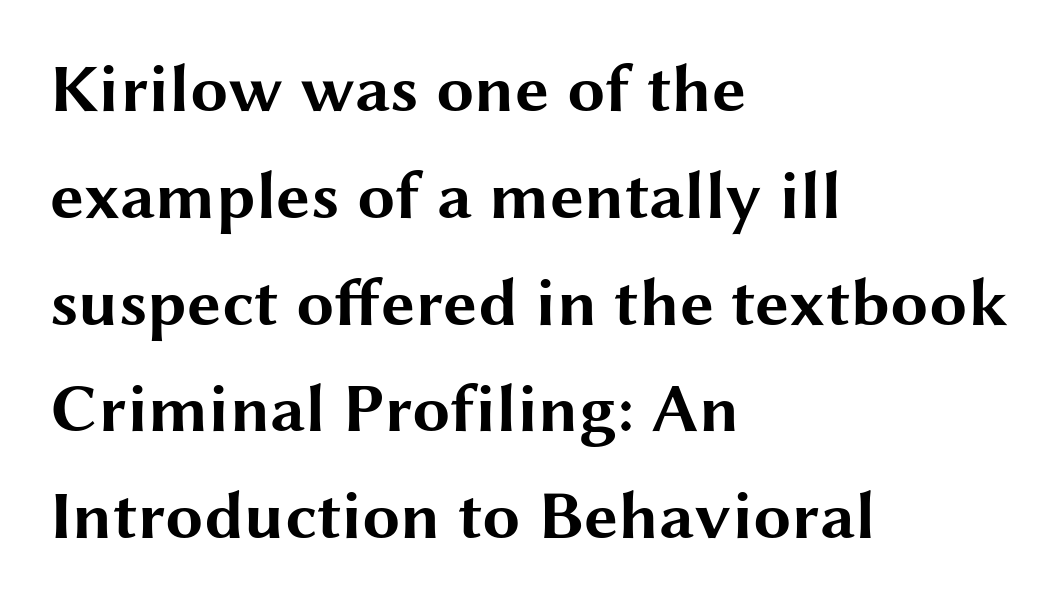
The image shows 68 px bold, wide sans-serif type, upright; set left-aligned, normal line spacing (1.57x), normal letter spacing, not underlined; medium stroke contrast and a medium x-height.
